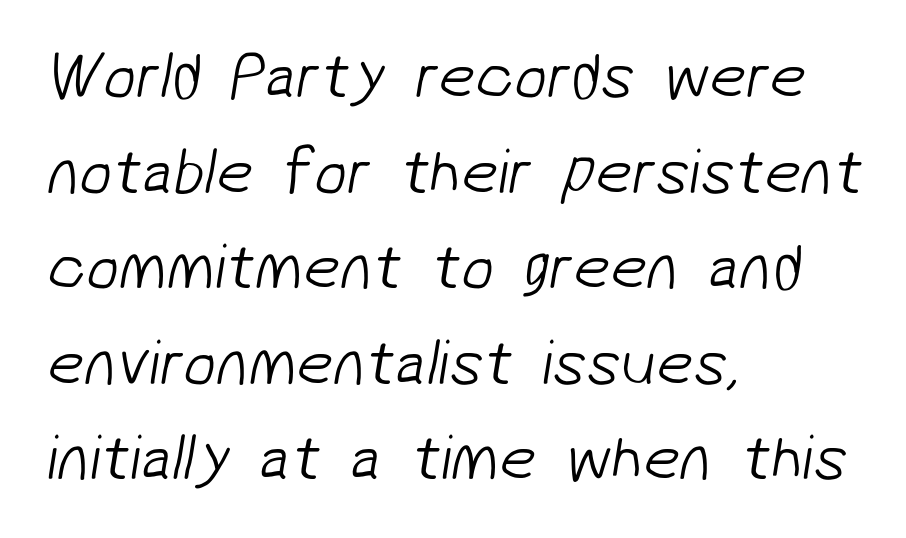
Rule under the text: the space is simply empty. You could call the tracking neutral — neither tight nor loose. Classification — sans serif. Is this a fixed-width face? No — the glyphs have proportional, varying widths. Line beginnings align vertically; line endings do not.
